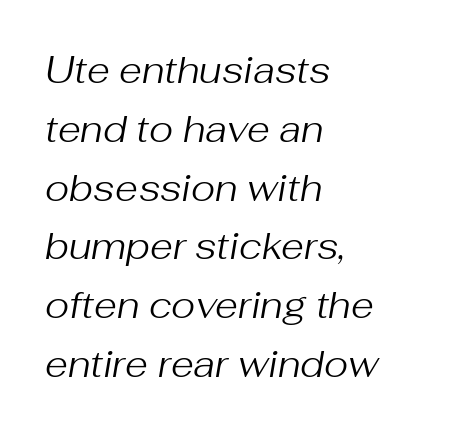
The image shows 37 px regular-weight type, italic (leaning right); set left-aligned, normal line spacing (1.59x), normal letter spacing, not underlined; medium stroke contrast and a medium x-height.
